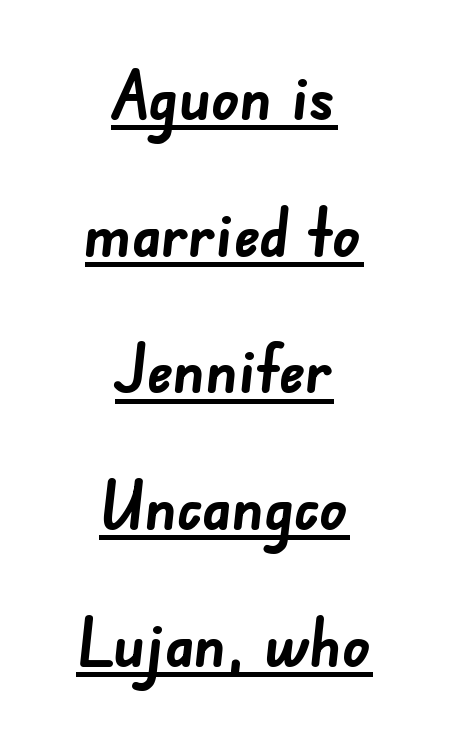
Q: Is the text bold? A: Yes.
Q: Is the typeface a serif or a sans-serif typeface? A: Sans-serif.
Q: Is the text underlined? A: Yes.
Q: How is the paragraph aligned? A: Centered.
Q: Is the spacing between letters normal or unusually wide? A: Normal.
Q: Is the spacing between lines tight, normal or loose? A: Loose.
Q: Width (condensed, normal, or wide)? A: Normal.
Q: Stroke contrast? A: Low.
Q: x-height? A: Small.
Q: Monospaced? A: No.
